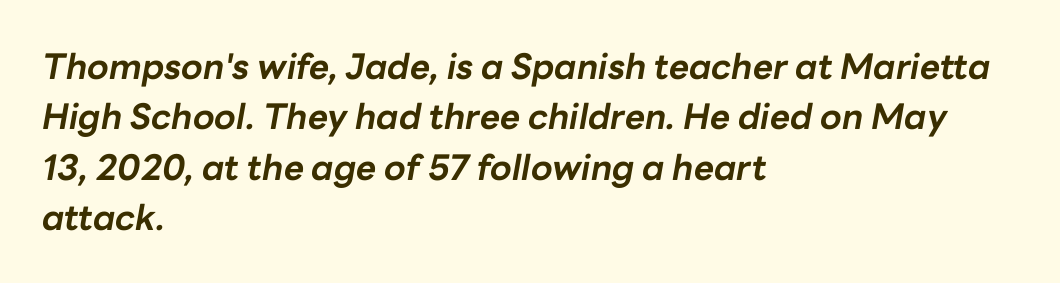
The image shows 35 px bold type, italic (leaning right); set left-aligned, normal line spacing (1.44x), normal letter spacing, not underlined; low stroke contrast and a medium x-height.
